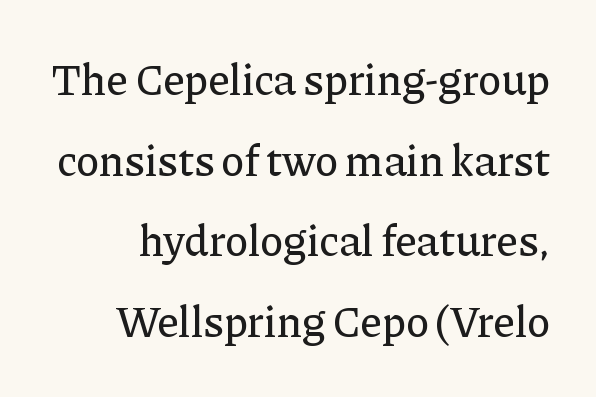
{"serif": "yes", "italic": "no", "width": "normal", "stroke_contrast": "low", "x_height": "medium", "monospaced": "no", "underline": "no", "line_spacing_ratio": 1.83, "letter_spacing": "normal", "letter_spacing_em": 0.0, "glyph_px": 44}
